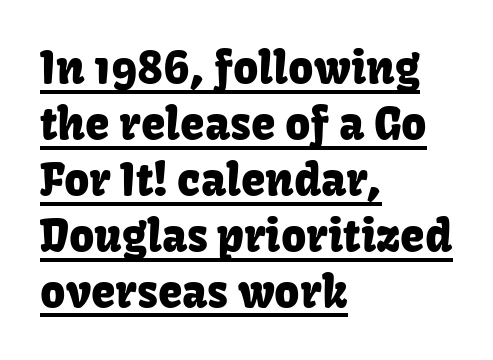
A typographer would call this underscored text. This rendering uses left alignment, leaving the right contour irregular. Type style note: lacks serifs. Normally led — the rows are evenly, conventionally spaced. Spacing between characters is what you'd get straight out of the box.
